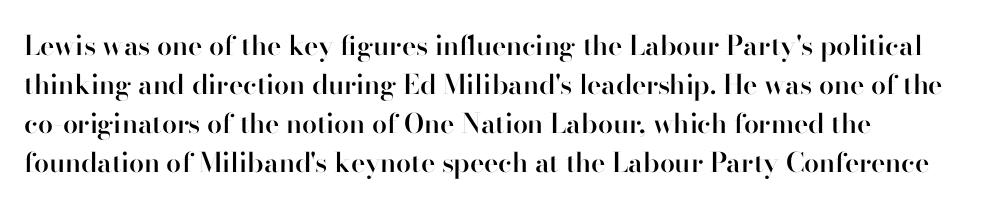
The image shows 27 px text type, upright; set left-aligned, normal line spacing (1.44x), normal letter spacing, not underlined.
